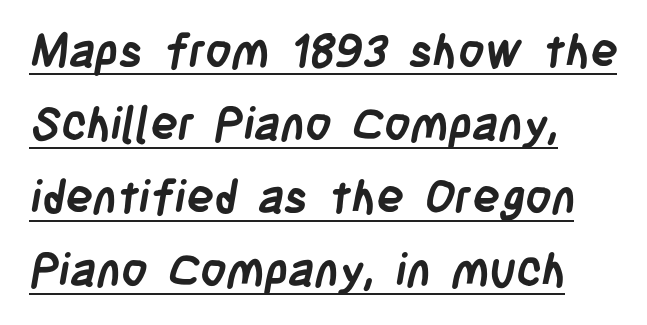
The image shows 46 px semibold, condensed sans-serif type; set left-aligned, normal line spacing (1.59x), normal letter spacing, underlined; low stroke contrast and a large x-height.
